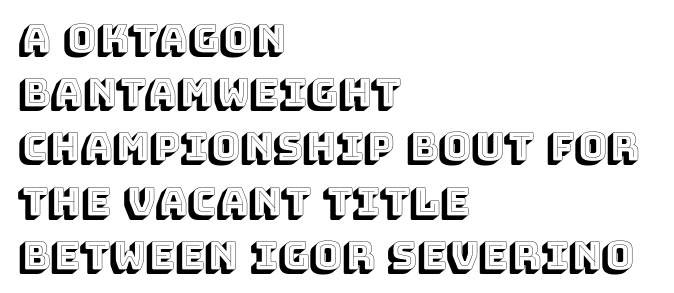
The image shows 39 px text type, upright; set left-aligned, normal line spacing (1.39x), normal letter spacing, not underlined; a large x-height.
